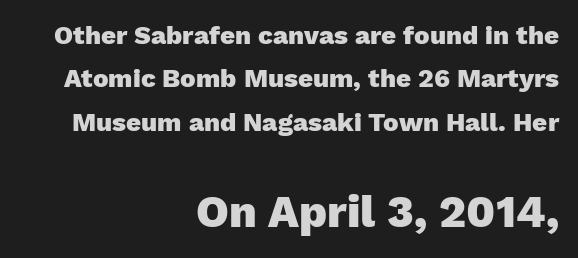
The image shows 45 px heavy sans-serif type, upright; set right-aligned, normal line spacing (1.67x), normal letter spacing, not underlined; the second (bottom) block is 1.73x larger; low stroke contrast and a medium x-height.
